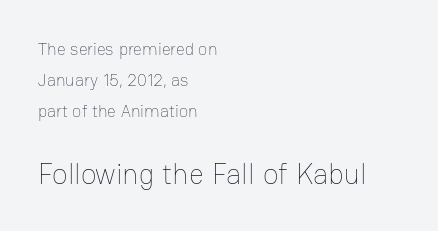
Spacing between characters is what you'd get straight out of the box. Tall strokes in this sample are plumb rather than angled. The setting favours the left margin, as ordinary paragraphs usually do. The second block has been scaled up relative to the first. The specimen omits any rule beneath the text block's lines.
